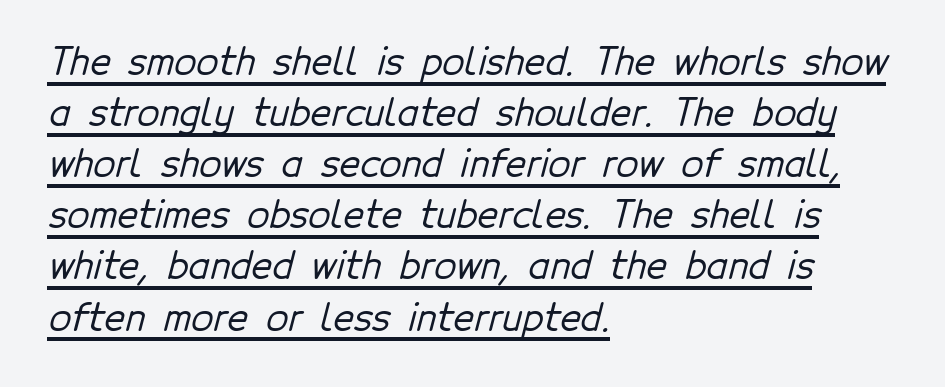
{"serif": "no", "width": "normal", "stroke_contrast": "low", "x_height": "medium", "monospaced": "no", "underline": "yes", "align": "left", "line_spacing": "normal", "line_spacing_ratio": 1.42, "letter_spacing": "normal", "letter_spacing_em": 0.0, "glyph_px": 36}
